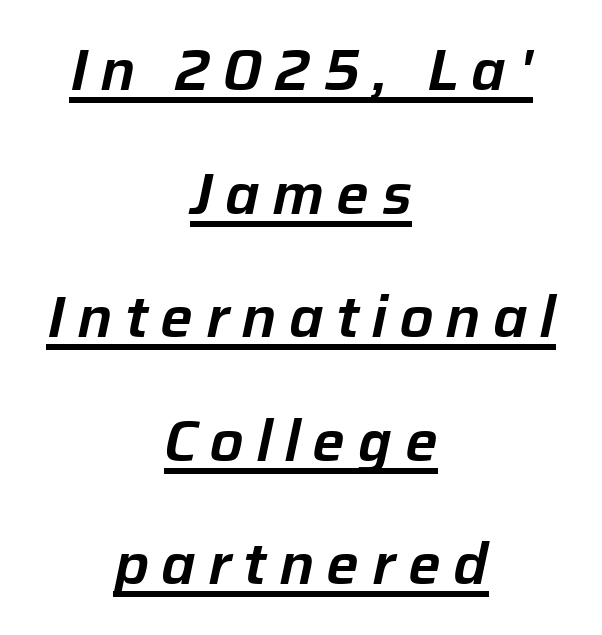
The image shows 58 px text type, italic (leaning right); set centered, loose line spacing (2.13x), unusually wide letter spacing (+0.21 em), underlined; low stroke contrast and a medium x-height.
